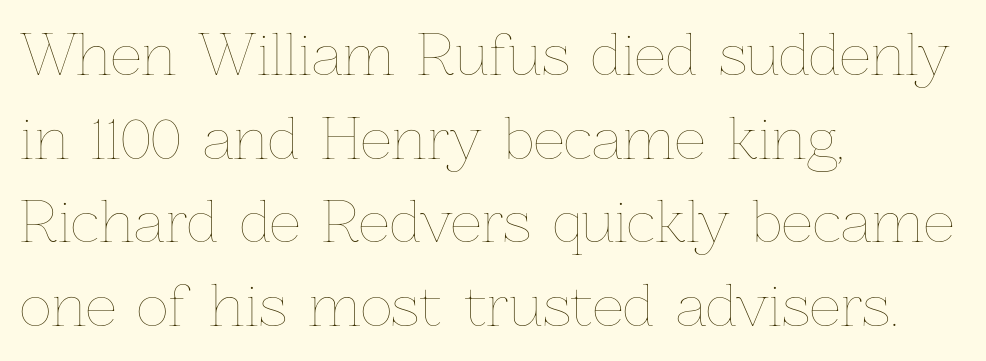
Q: Is the text bold? A: No.
Q: Is the text italic (slanted)? A: No, it is upright.
Q: Is the text underlined? A: No.
Q: How is the paragraph aligned? A: Left-aligned.
Q: Is the spacing between letters normal or unusually wide? A: Normal.
Q: Is the spacing between lines tight, normal or loose? A: Normal.
Q: Width (condensed, normal, or wide)? A: Normal.
Q: Stroke contrast? A: Low.
Q: x-height? A: Medium.
Q: Monospaced? A: No.
